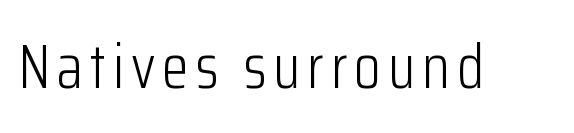
The lettering holds an erect, upright posture throughout. The weight tops out at a normal text grade. The passage shown is typed in a proportional face where columns would drift. Regarding serifs, this sample does without them. The foot of each line stays bare and open.
